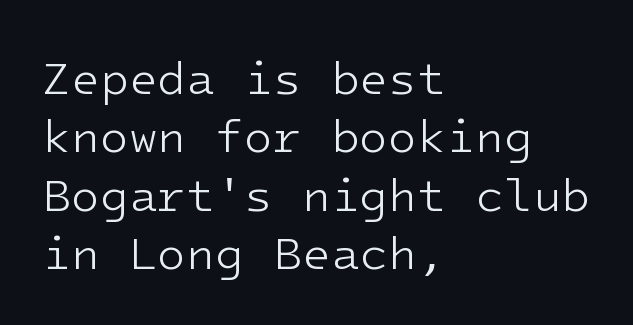
The image shows 47 px light sans-serif type, upright, monospaced; set left-aligned, line spacing 1.24x, normal letter spacing, not underlined; low stroke contrast and a medium x-height.
